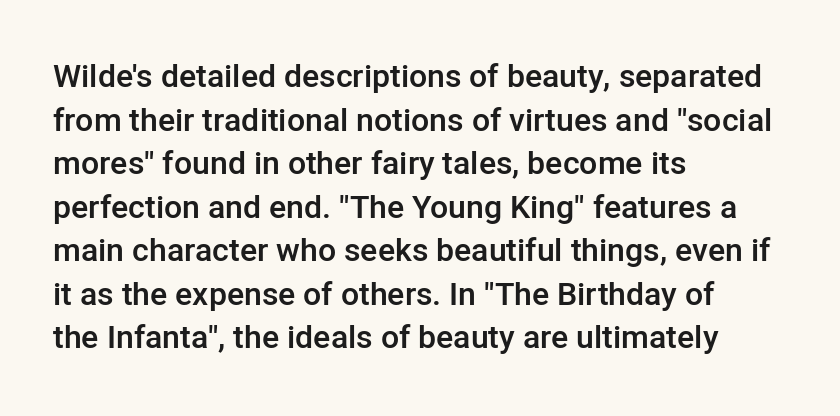
The image shows 32 px semibold sans-serif type, upright; set left-aligned, normal line spacing (1.36x), normal letter spacing, not underlined; low stroke contrast and a medium x-height.
